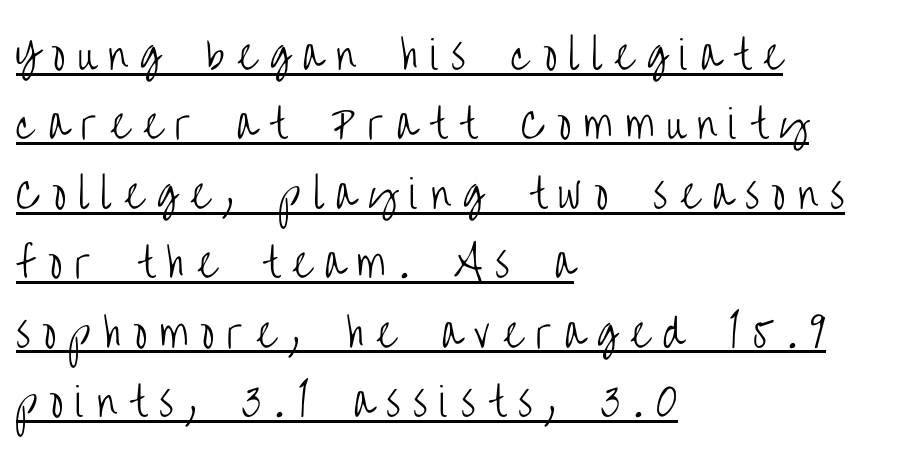
{"serif": "no", "italic": "no", "bold": "no", "weight": "light", "width": "condensed", "stroke_contrast": "low", "x_height": "large", "monospaced": "no", "underline": "yes", "align": "left", "line_spacing_ratio": 1.78, "letter_spacing": "wide", "letter_spacing_em": 0.33, "glyph_px": 39}
